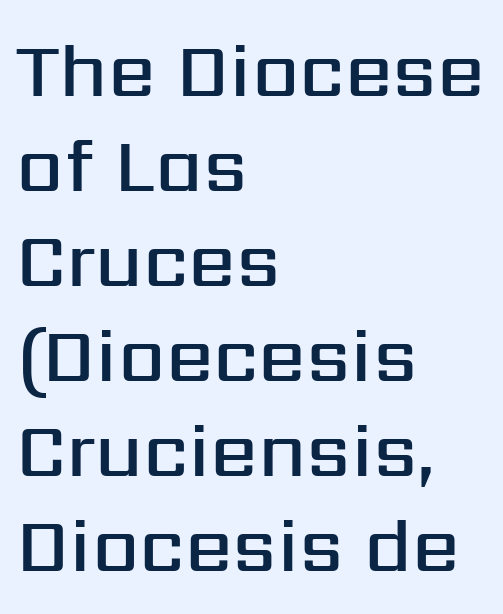
{"serif": "no", "italic": "no", "bold": "semi", "weight": "semibold", "width": "normal", "stroke_contrast": "medium", "x_height": "medium", "monospaced": "no", "underline": "no", "align": "left", "line_spacing": "normal", "line_spacing_ratio": 1.25, "letter_spacing": "normal", "letter_spacing_em": 0.0, "glyph_px": 76}
